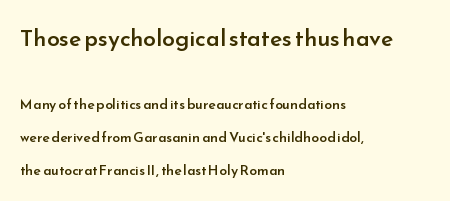
Q: Is the text bold? A: Semi-bold.
Q: Is the text italic (slanted)? A: No, it is upright.
Q: Is the text underlined? A: No.
Q: How is the paragraph aligned? A: Left-aligned.
Q: Is the spacing between letters normal or unusually wide? A: Normal.
Q: Is the spacing between lines tight, normal or loose? A: Loose.
Q: Which block of text is set in a larger size, the first (top) or the second (bottom)? A: The first (top) one.
